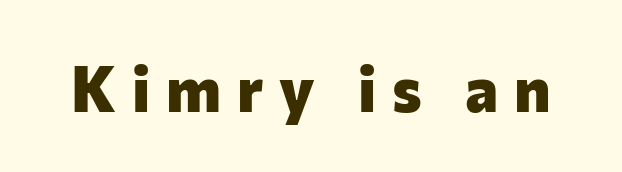
Q: Is the text bold? A: Yes.
Q: Is the text italic (slanted)? A: No, it is upright.
Q: Is the typeface a serif or a sans-serif typeface? A: Sans-serif.
Q: Is the text underlined? A: No.
Q: Is the spacing between letters normal or unusually wide? A: Unusually wide.
Q: Width (condensed, normal, or wide)? A: Normal.
Q: Stroke contrast? A: Low.
Q: x-height? A: Medium.
Q: Monospaced? A: No.
